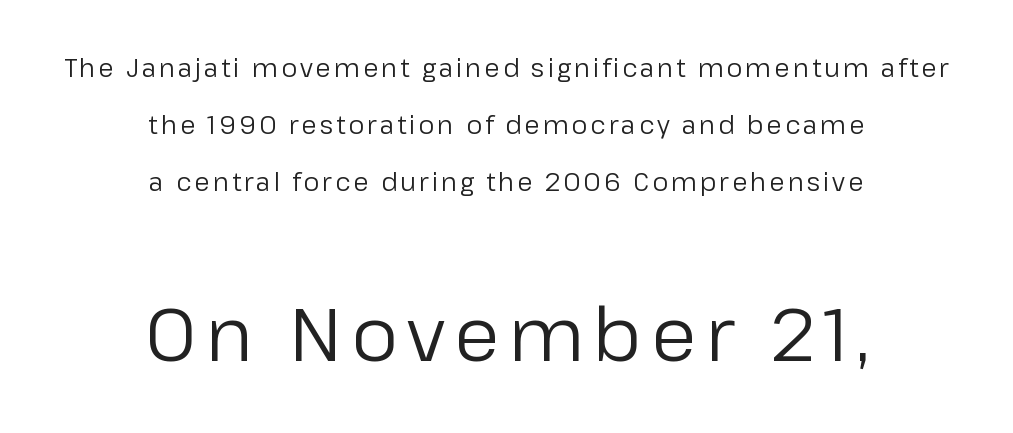
{"serif": "no", "italic": "no", "bold": "no", "weight": "regular", "width": "normal", "stroke_contrast": "low", "x_height": "medium", "monospaced": "no", "underline": "no", "align": "center", "line_spacing": "loose", "line_spacing_ratio": 2.29, "larger_block": "second", "size_ratio": 2.96, "glyph_px": 74}
